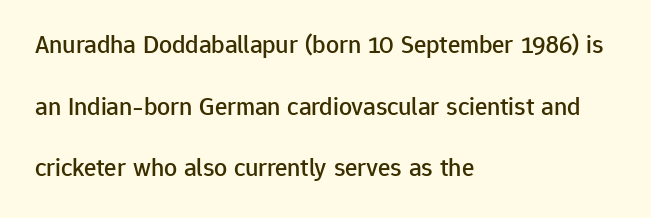
{"italic": "no", "underline": "no", "align": "left", "line_spacing": "loose", "line_spacing_ratio": 2.37, "letter_spacing": "normal", "letter_spacing_em": 0.0, "glyph_px": 26}
